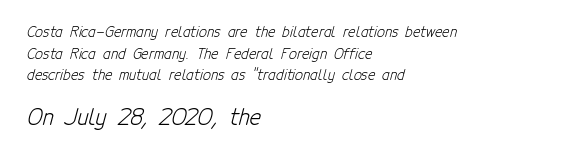
Q: Is the text bold? A: No.
Q: Is the text underlined? A: No.
Q: How is the paragraph aligned? A: Left-aligned.
Q: Is the spacing between letters normal or unusually wide? A: Normal.
Q: Is the spacing between lines tight, normal or loose? A: Normal.
Q: Which block of text is set in a larger size, the first (top) or the second (bottom)? A: The second (bottom) one.
